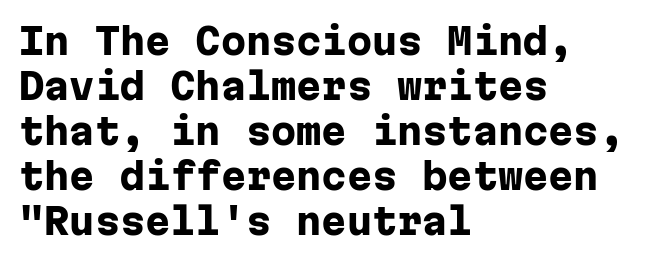
Q: Is the text bold? A: Yes.
Q: Is the text italic (slanted)? A: No, it is upright.
Q: Is the typeface a serif or a sans-serif typeface? A: Sans-serif.
Q: Is the text underlined? A: No.
Q: How is the paragraph aligned? A: Left-aligned.
Q: Is the spacing between letters normal or unusually wide? A: Normal.
Q: Is the spacing between lines tight, normal or loose? A: Normal.
Q: Width (condensed, normal, or wide)? A: Normal.
Q: Stroke contrast? A: Low.
Q: x-height? A: Medium.
Q: Monospaced? A: Yes.
